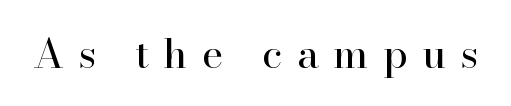
{"serif": "yes", "italic": "no", "bold": "no", "weight": "regular", "width": "normal", "stroke_contrast": "high", "x_height": "small", "monospaced": "no", "underline": "no", "letter_spacing": "wide", "letter_spacing_em": 0.35, "glyph_px": 41}
